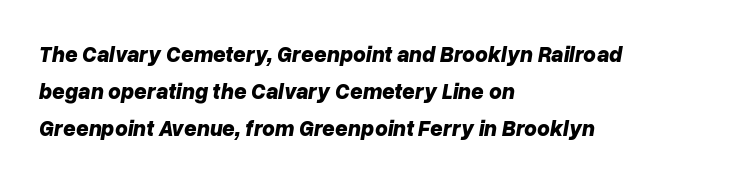
{"italic": "yes", "lean": "right", "slant_degrees": 10, "bold": "yes", "underline": "no", "align": "left", "line_spacing": "normal", "line_spacing_ratio": 1.68, "letter_spacing": "normal", "letter_spacing_em": 0.0, "glyph_px": 22}
